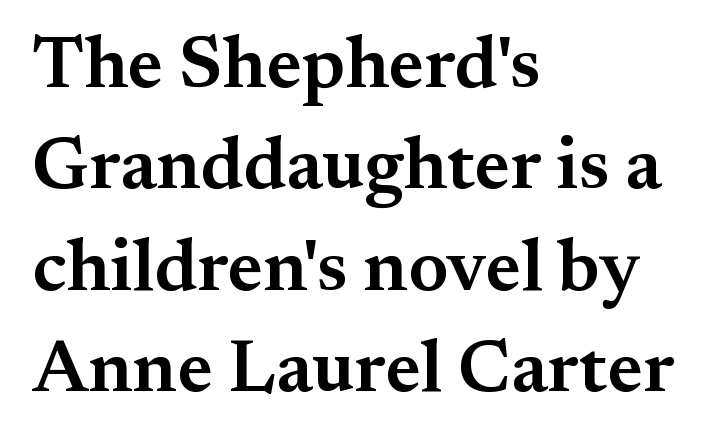
{"serif": "yes", "italic": "no", "bold": "semi", "weight": "semibold", "width": "normal", "stroke_contrast": "medium", "x_height": "small", "monospaced": "no", "underline": "no", "align": "left", "line_spacing": "normal", "line_spacing_ratio": 1.37, "letter_spacing": "normal", "letter_spacing_em": 0.0, "glyph_px": 74}
